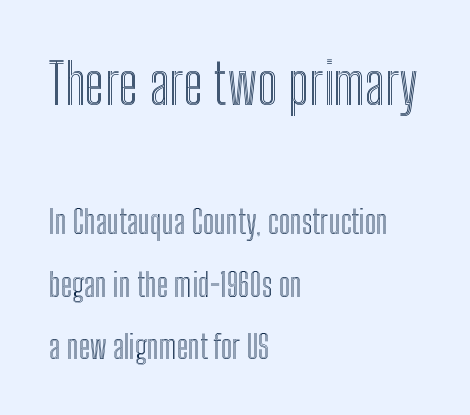
Teacher's note: observe the even left margin — that is flush-left alignment. These lines are rendered in a variable-pitch font. Caption: standard tracking, unaltered. In terms of posture, this sample is upright.
